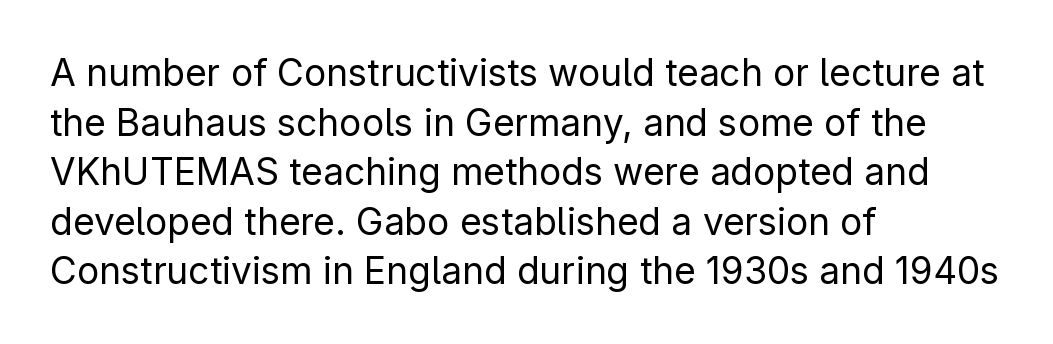
Here the glyphs are tracked normally, forming tight word shapes. Counters stay open thanks to moderate or lighter strokes. Visually the block forms a straight wall on the left and a jagged coastline on the right. Rows of type keep a routine distance in the vertical direction. Type without underlining. Here the designer chose a conventional face with non-uniform glyph widths.
